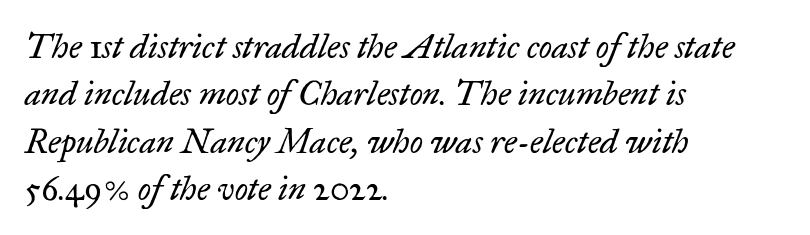
The image shows 34 px regular-weight serif type, italic (leaning right); set left-aligned, normal line spacing (1.39x), normal letter spacing, not underlined; low stroke contrast and a small x-height.
